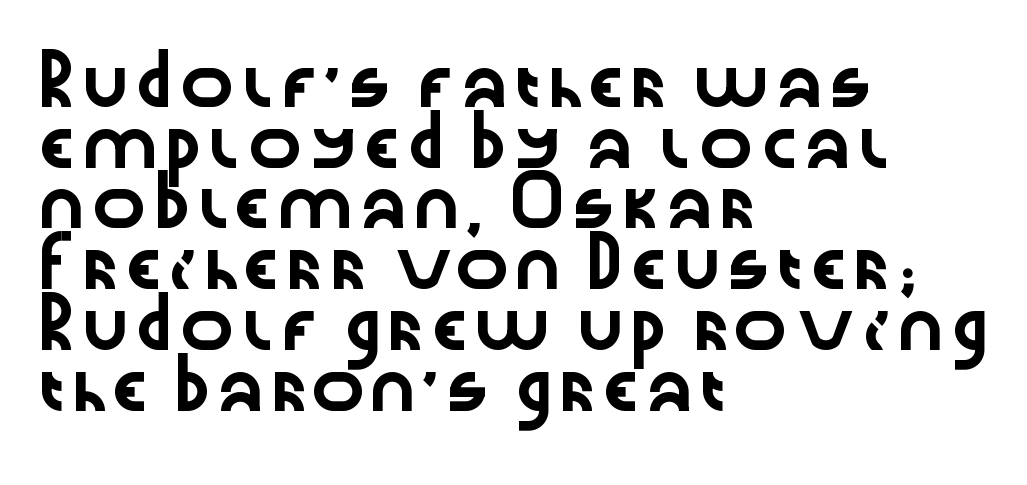
{"serif": "no", "italic": "no", "width": "wide", "stroke_contrast": "low", "x_height": "medium", "monospaced": "no", "underline": "no", "align": "left", "line_spacing": "normal", "line_spacing_ratio": 1.32, "letter_spacing": "normal", "letter_spacing_em": 0.0, "glyph_px": 46}
